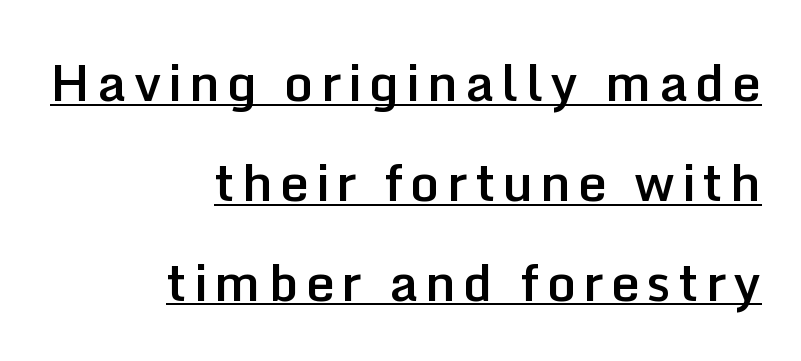
{"serif": "no", "italic": "no", "bold": "semi", "weight": "semibold", "width": "normal", "stroke_contrast": "low", "x_height": "medium", "monospaced": "no", "underline": "yes", "align": "right", "line_spacing": "loose", "line_spacing_ratio": 1.96, "glyph_px": 51}
